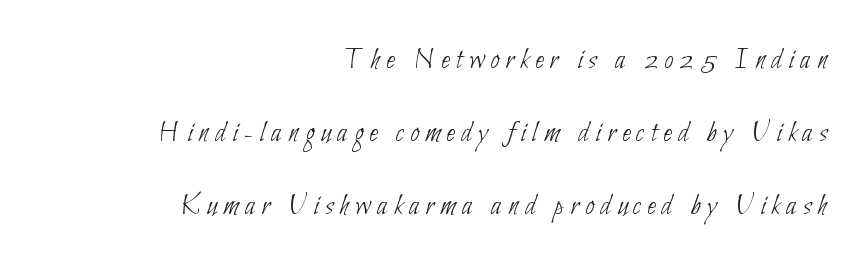
The image shows 31 px thin, condensed sans-serif type; set right-aligned, loose line spacing (2.35x), unusually wide letter spacing (+0.21 em), not underlined; low stroke contrast and a small x-height.
